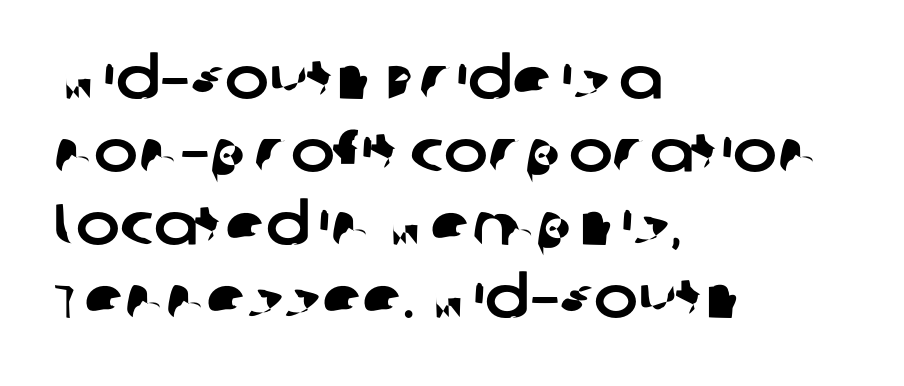
The image shows 59 px sans-serif type; set left-aligned, line spacing 1.24x, normal letter spacing, not underlined; low stroke contrast and a large x-height.
